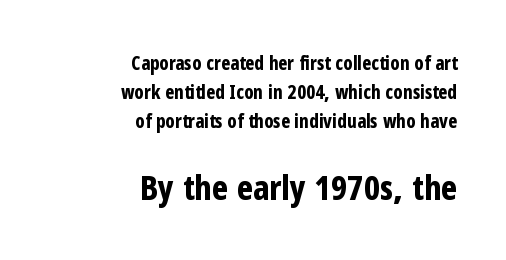
The image shows 34 px bold, condensed sans-serif type, upright; set right-aligned, normal line spacing (1.53x), normal letter spacing, not underlined; the second (bottom) block is 1.79x larger; low stroke contrast and a medium x-height.
